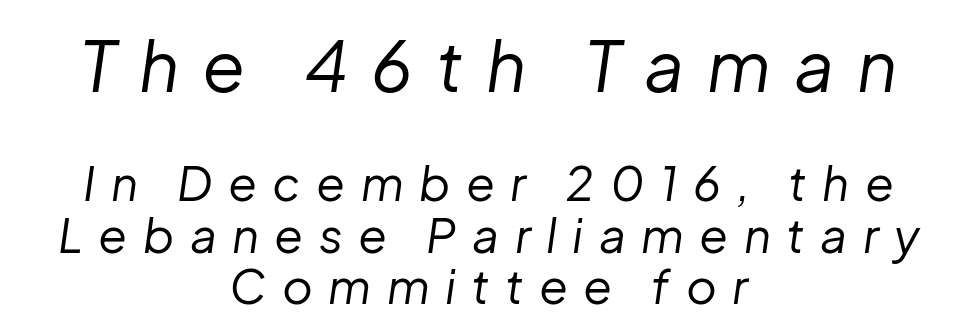
A student would notice the top passage is typeset larger than what follows. Cramped leading. This sample uses expanded letter spacing, leaving extra air between glyphs. Proportional: the letters do not fall into vertical columns. The font is comparable to plain body text, perhaps lighter.
